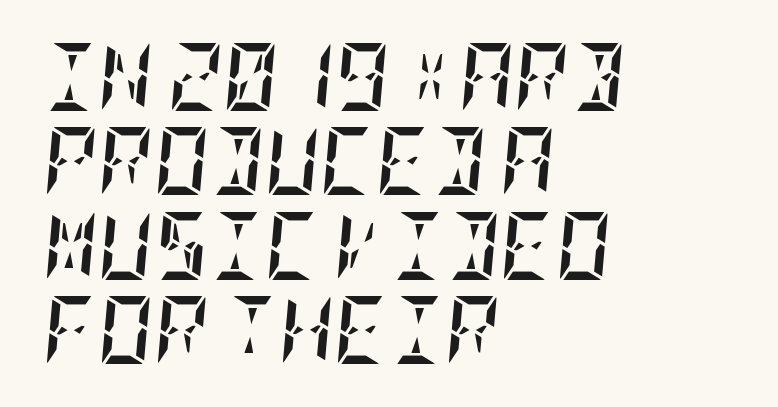
It's the slanting kind of type. Here the glyphs are tracked normally, forming tight word shapes. Beneath every word, the page is bare. How heavy is the stroke? Heavy — this is a bold.
